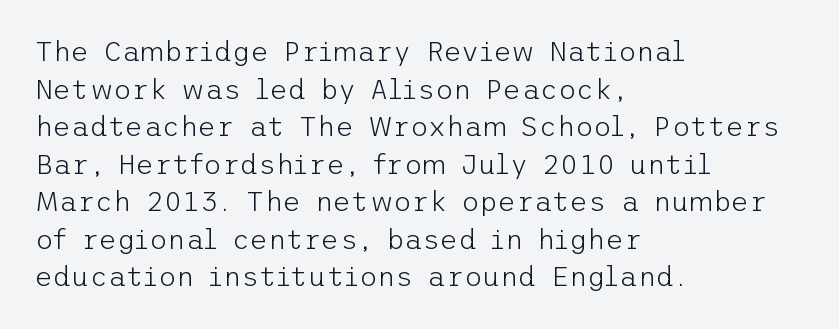
Q: Is the text bold? A: No.
Q: Is the text italic (slanted)? A: No, it is upright.
Q: Is the typeface a serif or a sans-serif typeface? A: Sans-serif.
Q: Is the text underlined? A: No.
Q: How is the paragraph aligned? A: Left-aligned.
Q: Is the spacing between letters normal or unusually wide? A: Normal.
Q: Is the spacing between lines tight, normal or loose? A: Normal.
Q: Width (condensed, normal, or wide)? A: Normal.
Q: Stroke contrast? A: Low.
Q: x-height? A: Medium.
